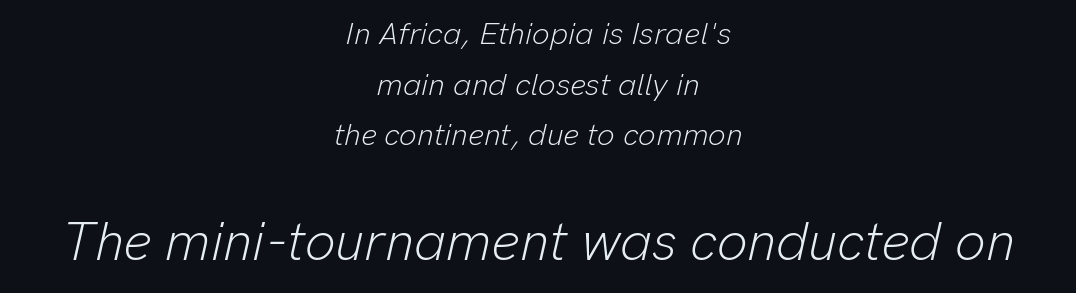
Reading top to bottom, the characters get bigger at the block break. If you drew a line through each stem, it would be angled. The passage shown stacks its lines at a standard gap. These glyphs show unthickened strokes, regular width or finer. Typeset on center — no edge is straight. The rendering keeps characters at their native spacing.
